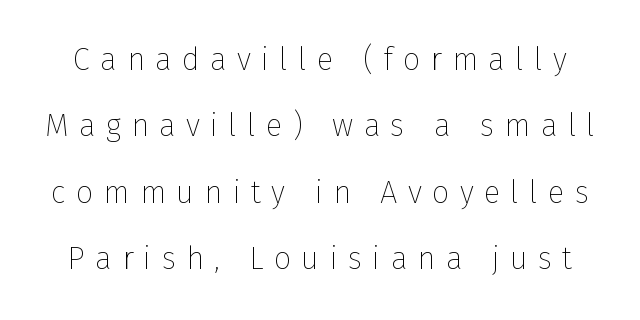
You could only call the tracking loose — the letters float apart. A typesetter would call this proportional, since set widths differ per character. Successive baselines arrive slowly, with a big drop between each. The text was rendered using a sans face with plain stroke endings.
